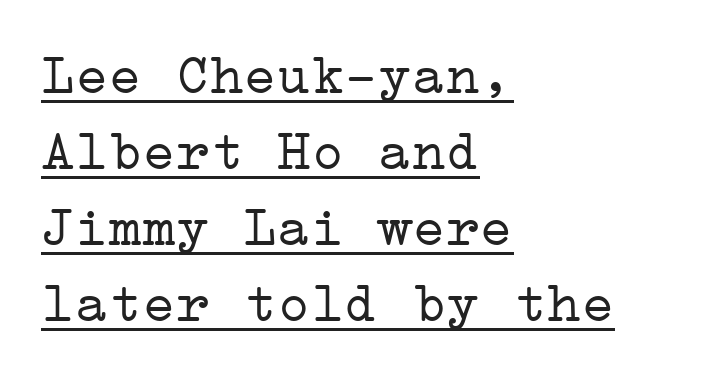
Q: Is the text bold? A: No.
Q: Is the text italic (slanted)? A: No, it is upright.
Q: Is the typeface a serif or a sans-serif typeface? A: Serif.
Q: Is the text underlined? A: Yes.
Q: How is the paragraph aligned? A: Left-aligned.
Q: Is the spacing between letters normal or unusually wide? A: Normal.
Q: Is the spacing between lines tight, normal or loose? A: Normal.
Q: Width (condensed, normal, or wide)? A: Wide.
Q: Stroke contrast? A: Low.
Q: x-height? A: Medium.
